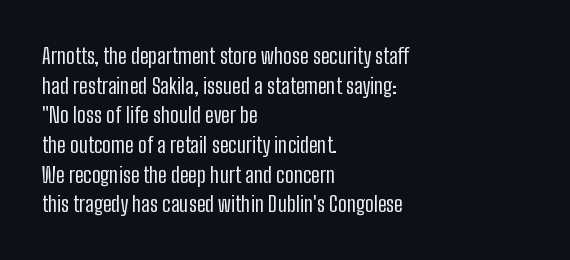
The image shows 22 px text type, upright; set left-aligned, normal line spacing (1.35x), normal letter spacing, not underlined.
